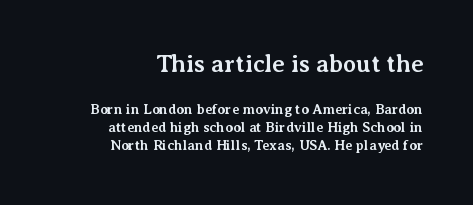
Q: Is the text bold? A: Yes.
Q: Is the text italic (slanted)? A: No, it is upright.
Q: Is the text underlined? A: No.
Q: How is the paragraph aligned? A: Right-aligned.
Q: Is the spacing between letters normal or unusually wide? A: Normal.
Q: Is the spacing between lines tight, normal or loose? A: Normal.
Q: Which block of text is set in a larger size, the first (top) or the second (bottom)? A: The first (top) one.
